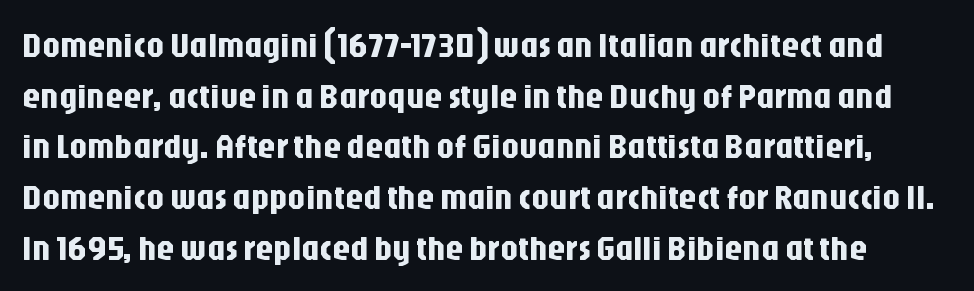
The image shows 35 px condensed sans-serif type, upright; set normal line spacing (1.45x), normal letter spacing, not underlined; low stroke contrast and a large x-height.
